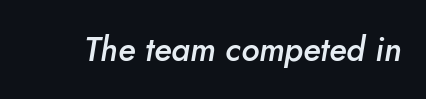
{"italic": "yes", "lean": "right", "slant_degrees": 5, "bold": "semi", "weight": "semibold", "width": "normal", "stroke_contrast": "low", "x_height": "small", "monospaced": "no", "underline": "no", "letter_spacing": "normal", "letter_spacing_em": 0.0, "glyph_px": 33}
